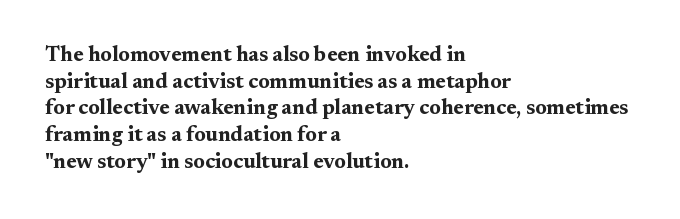
The image shows 21 px bold type, upright; set left-aligned, normal line spacing (1.27x), normal letter spacing, not underlined.
